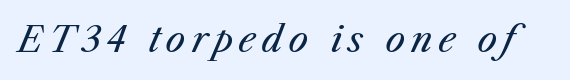
{"italic": "yes", "lean": "right", "slant_degrees": 25, "bold": "no", "weight": "regular", "width": "normal", "stroke_contrast": "medium", "x_height": "medium", "monospaced": "no", "underline": "no", "glyph_px": 35}
